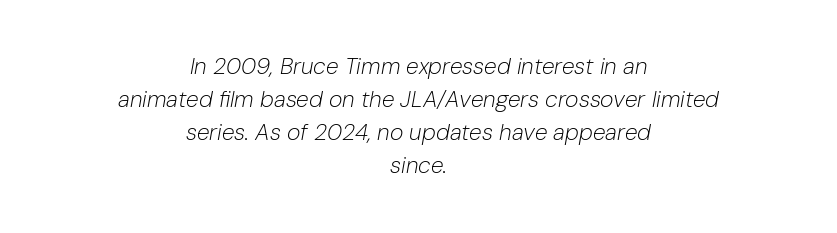
This rendering uses center alignment, leaving both contours irregular but symmetric. There is no visible air inserted between adjacent glyphs. A light-to-regular cut is what we see here. Only glyphs here, with clear space below each row. Notice how the stems are inclined rather than vertical — that's the hallmark of italics. Horizontal bands of white between lines are of average thickness.
